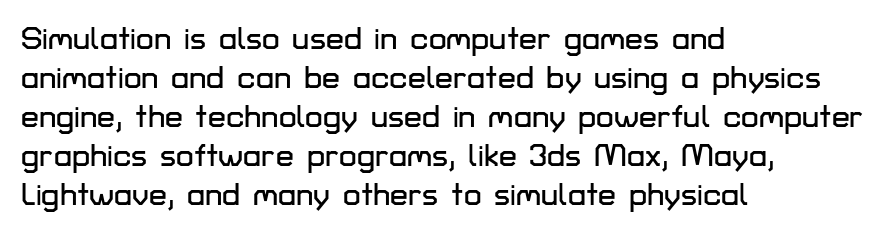
The image shows 32 px sans-serif type, upright; set left-aligned, line spacing 1.22x, normal letter spacing, not underlined; low stroke contrast and a medium x-height.
